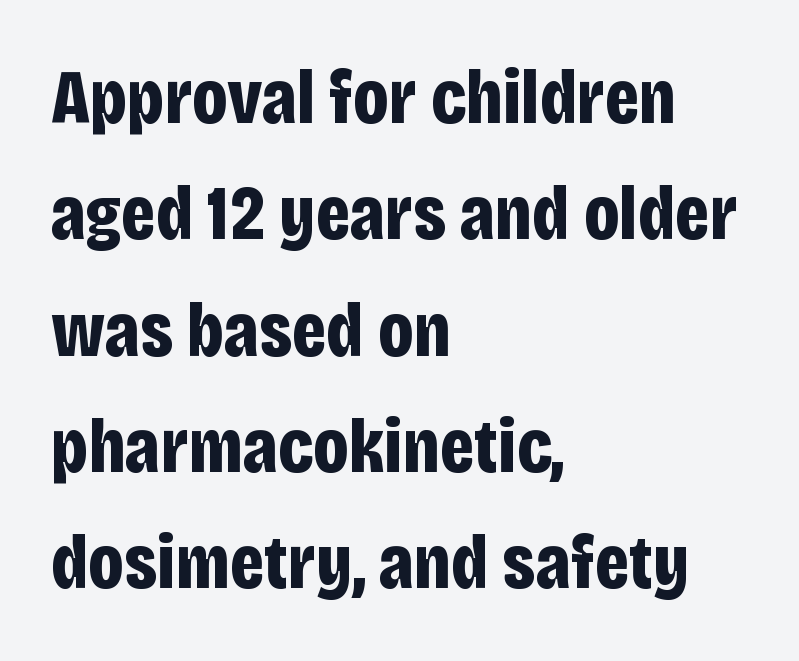
Style check: upright. The letters advance in unequal steps, a hallmark of proportional type. The string is rendered with underlining switched off. Each word holds together tightly as a unit, with standard inter-letter gaps.
